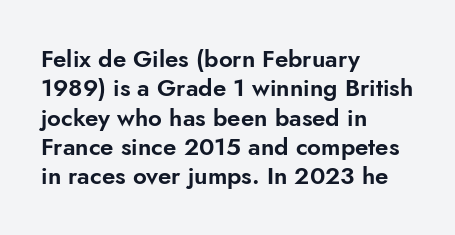
The lettering stays uniformly vertical, giving the passage a roman look. The letterforms sit shoulder to shoulder at normal distance. The setting favours the left margin, as ordinary paragraphs usually do. Decoration check: the copy has no underline.
